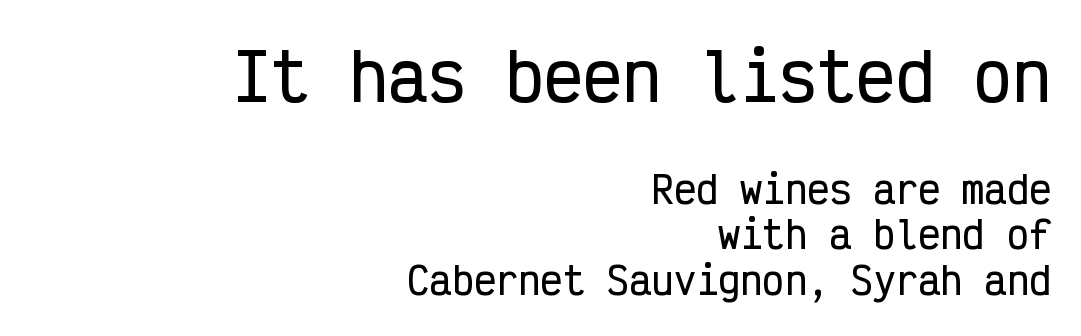
Q: Is the text italic (slanted)? A: No, it is upright.
Q: Is the typeface a serif or a sans-serif typeface? A: Sans-serif.
Q: Is the text underlined? A: No.
Q: How is the paragraph aligned? A: Right-aligned.
Q: Is the spacing between letters normal or unusually wide? A: Normal.
Q: Which block of text is set in a larger size, the first (top) or the second (bottom)? A: The first (top) one.
Q: Width (condensed, normal, or wide)? A: Condensed.
Q: Stroke contrast? A: Low.
Q: x-height? A: Medium.
Q: Monospaced? A: Yes.
